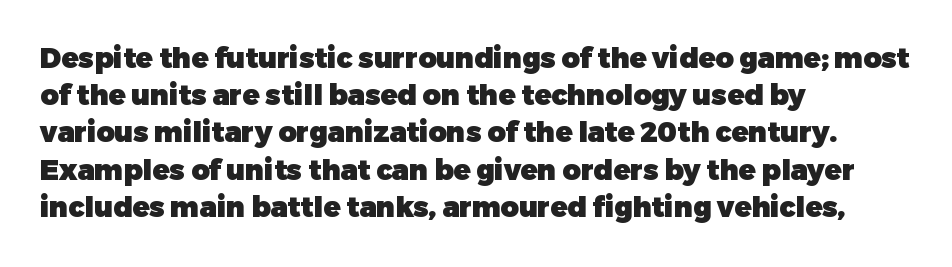
The rendering uses natural spacing where letterforms have individual widths. Characters follow at the spacing the type designer built in. Leading: standard. Descender tails drop into unmarked territory. Unlike italic type, these characters show no tilt at all. Grotesque or geometric, the face here clearly has no serifs.
